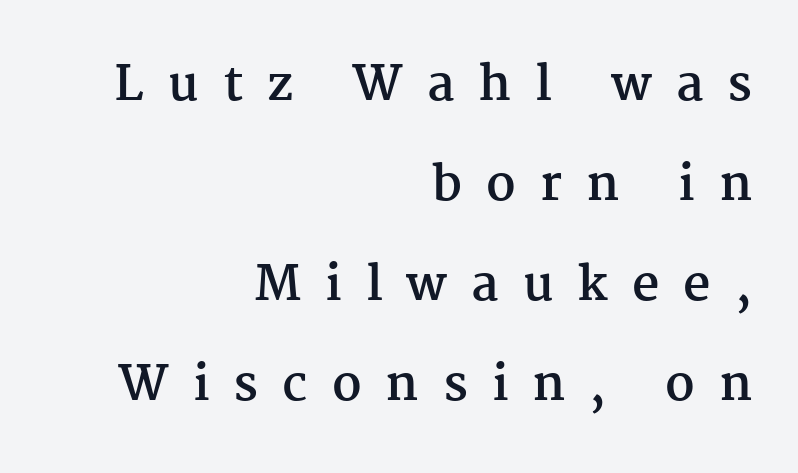
Looks like regular typesetting: each glyph gets only the width it needs. Alignment: flush right. The specimen omits any rule beneath the text block's lines. The rendering uses a large line-height, opening up the rows. The characters look thick and weighty, a clear bold.
